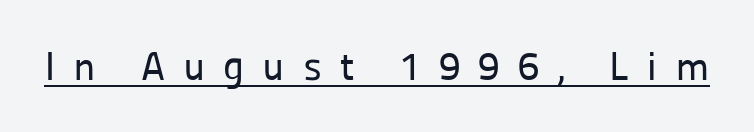
The glyphs are accompanied by a horizontal stroke just below them. Posture: upright roman. The type family on display is of the sans-serif kind. The face used here is proportionally spaced, like ordinary book or web type.
